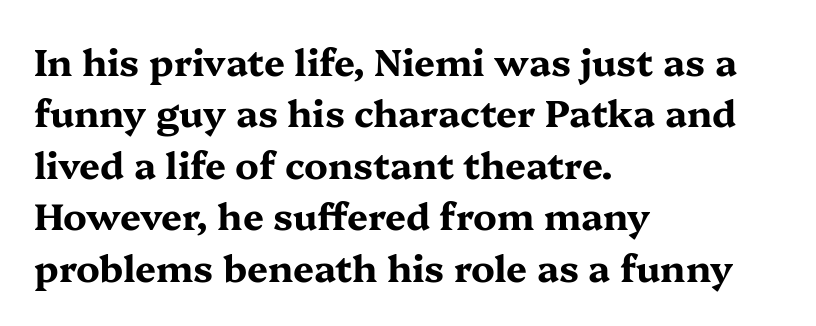
Q: Is the text bold? A: Yes.
Q: Is the text italic (slanted)? A: No, it is upright.
Q: Is the typeface a serif or a sans-serif typeface? A: Serif.
Q: Is the text underlined? A: No.
Q: How is the paragraph aligned? A: Left-aligned.
Q: Is the spacing between letters normal or unusually wide? A: Normal.
Q: Is the spacing between lines tight, normal or loose? A: Normal.
Q: Width (condensed, normal, or wide)? A: Wide.
Q: Stroke contrast? A: Medium.
Q: x-height? A: Medium.
Q: Monospaced? A: No.
